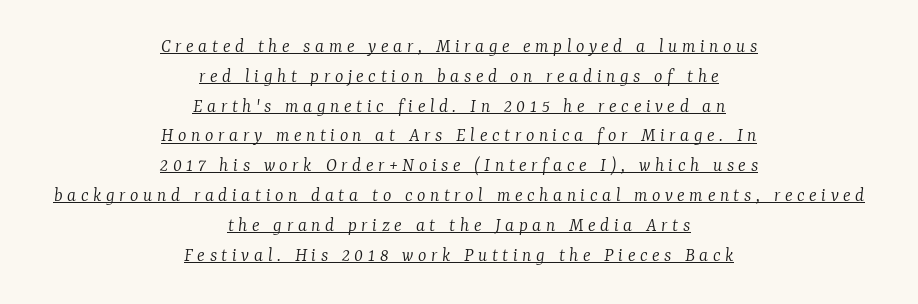
Q: Is the text bold? A: No.
Q: Is the text italic (slanted)? A: Yes, it leans right by about 7 degrees.
Q: Is the text underlined? A: Yes.
Q: How is the paragraph aligned? A: Centered.
Q: Is the spacing between letters normal or unusually wide? A: Unusually wide.
Q: Is the spacing between lines tight, normal or loose? A: Normal.
